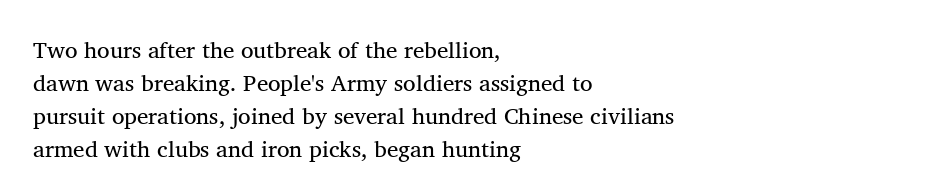
Q: Is the text bold? A: No.
Q: Is the text italic (slanted)? A: No, it is upright.
Q: Is the text underlined? A: No.
Q: How is the paragraph aligned? A: Left-aligned.
Q: Is the spacing between letters normal or unusually wide? A: Normal.
Q: Is the spacing between lines tight, normal or loose? A: Normal.
